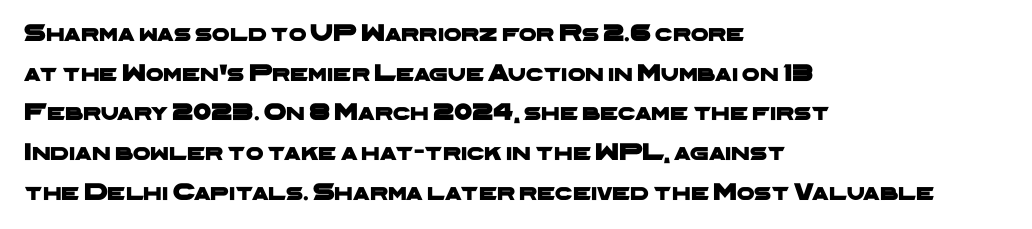
{"underline": "no", "align": "left", "line_spacing": "normal", "line_spacing_ratio": 1.59, "letter_spacing": "normal", "letter_spacing_em": 0.0, "glyph_px": 25}
